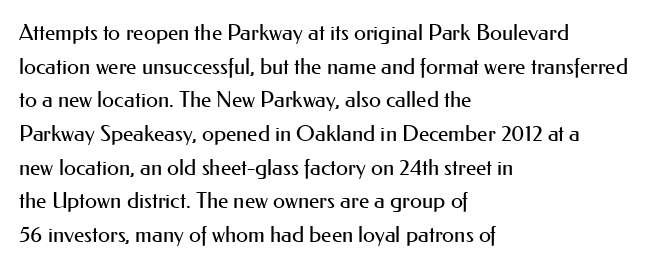
{"italic": "no", "bold": "no", "underline": "no", "align": "left", "line_spacing": "normal", "line_spacing_ratio": 1.53, "letter_spacing": "normal", "letter_spacing_em": 0.0, "glyph_px": 22}
